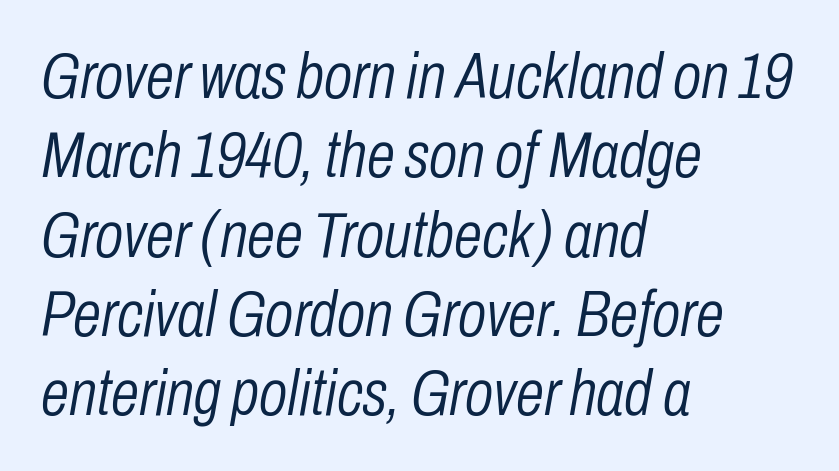
No extra tracking has been applied to these lines. Weight: in the light-to-regular range. Spacing verdict: proportional, widths tailored to each character. A typesetter would mark this as italic. This rendering features lettering with no underline.
